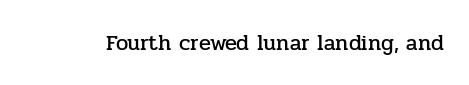
{"italic": "no", "underline": "no", "letter_spacing": "normal", "letter_spacing_em": 0.0, "glyph_px": 22}
